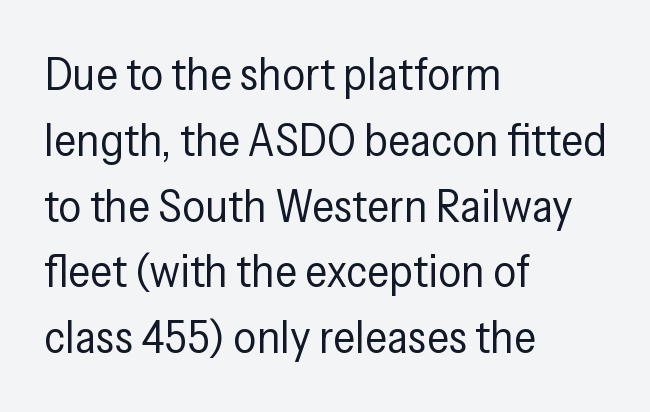
The rendering uses natural spacing where letterforms have individual widths. Observe the ordinary spacing: letters are neighbours, not strangers. Vertical stems look standard width or narrower in stroke. Does the lettering tilt? It doesn't — this is upright. A bare baseline throughout the passage.
